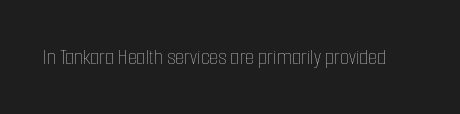
The image shows 23 px text type, upright; set normal letter spacing, not underlined.
